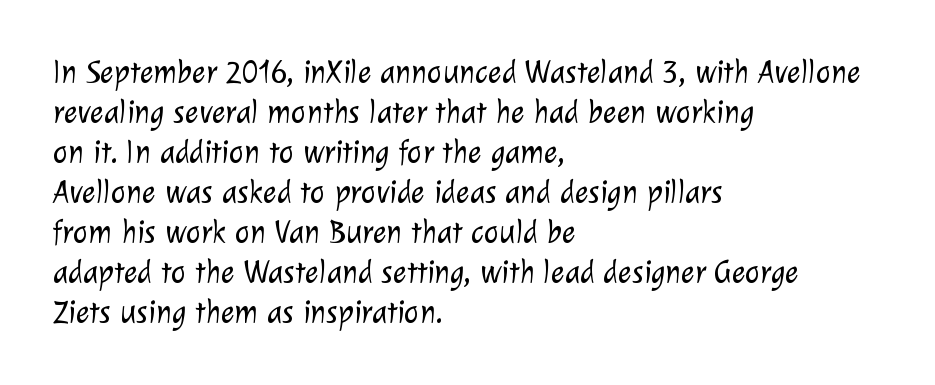
The image shows 32 px light sans-serif type; set left-aligned, normal line spacing (1.25x), normal letter spacing, not underlined; low stroke contrast and a medium x-height.
